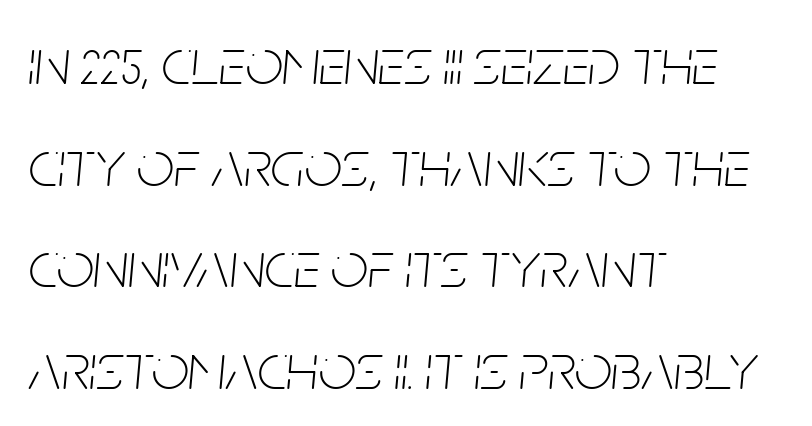
The image shows 66 px thin, condensed type, italic (leaning right); set left-aligned, normal line spacing (1.54x), normal letter spacing, not underlined; low stroke contrast and a large x-height.
